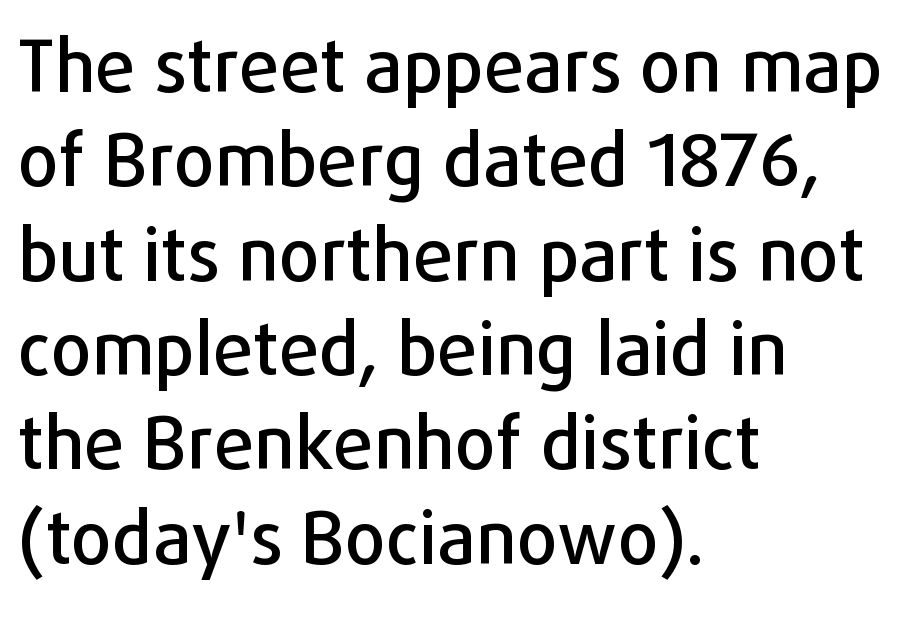
{"serif": "no", "italic": "no", "width": "normal", "stroke_contrast": "low", "x_height": "medium", "monospaced": "no", "underline": "no", "align": "left", "line_spacing": "normal", "line_spacing_ratio": 1.31, "letter_spacing": "normal", "letter_spacing_em": 0.0, "glyph_px": 72}
